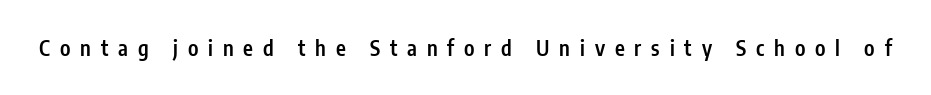
Q: Is the text bold? A: Semi-bold.
Q: Is the text italic (slanted)? A: No, it is upright.
Q: Is the text underlined? A: No.
Q: Is the spacing between letters normal or unusually wide? A: Unusually wide.
